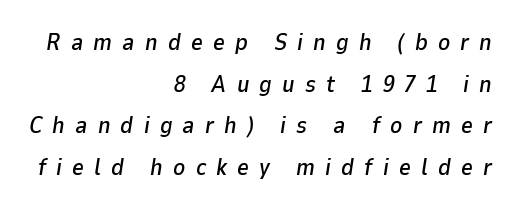
Slanted lettering throughout. The specimen omits any rule beneath the text block's lines. Here the glyphs are tracked loosely, breaking word shapes into spaced letters. Casual observation: everything's shoved over to the right.
